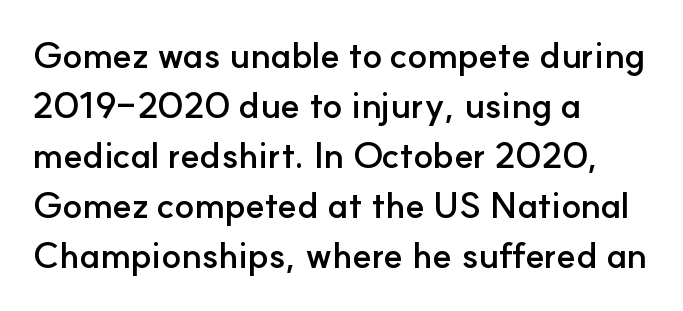
{"serif": "no", "italic": "no", "bold": "yes", "weight": "semibold", "width": "normal", "stroke_contrast": "low", "x_height": "small", "monospaced": "no", "underline": "no", "align": "left", "line_spacing": "normal", "line_spacing_ratio": 1.39, "letter_spacing": "normal", "letter_spacing_em": 0.0, "glyph_px": 36}
